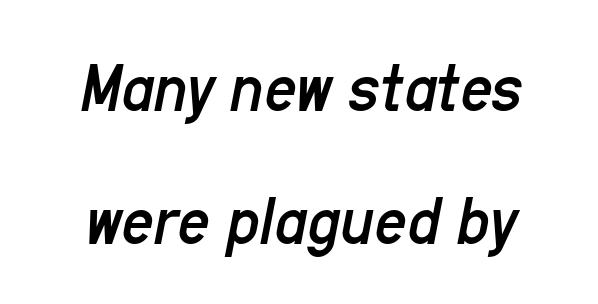
Q: Is the text bold? A: No.
Q: Is the text italic (slanted)? A: Yes, it leans right by about 11 degrees.
Q: Is the text underlined? A: No.
Q: Is the spacing between letters normal or unusually wide? A: Normal.
Q: Width (condensed, normal, or wide)? A: Condensed.
Q: Stroke contrast? A: Low.
Q: x-height? A: Medium.
Q: Monospaced? A: No.
